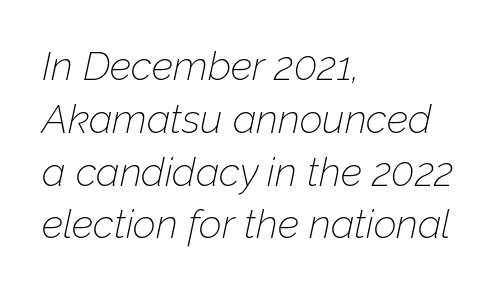
The baseline area is clear. Weight: regular or lighter. Is there much room between lines? A standard amount, neither cramped nor airy. This rendering leaves character spacing at its baseline value. These lines were composed using italics. Caption: multi-line text, flush left, ragged right.
